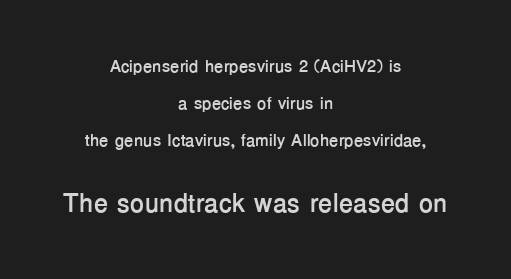
The image shows 26 px bold type, upright; set centered, loose line spacing (2.17x), normal letter spacing, not underlined; the second (bottom) block is 1.53x larger.
